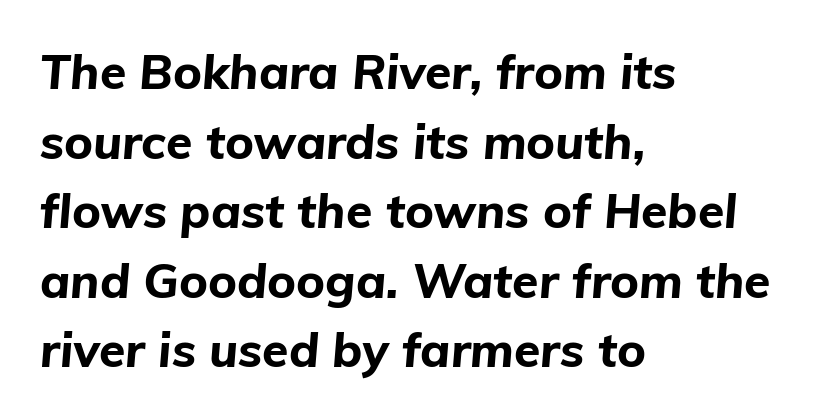
{"italic": "yes", "lean": "right", "slant_degrees": 5, "bold": "yes", "weight": "bold", "width": "normal", "stroke_contrast": "low", "x_height": "medium", "monospaced": "no", "underline": "no", "align": "left", "line_spacing": "normal", "line_spacing_ratio": 1.45, "letter_spacing": "normal", "letter_spacing_em": 0.0, "glyph_px": 48}
